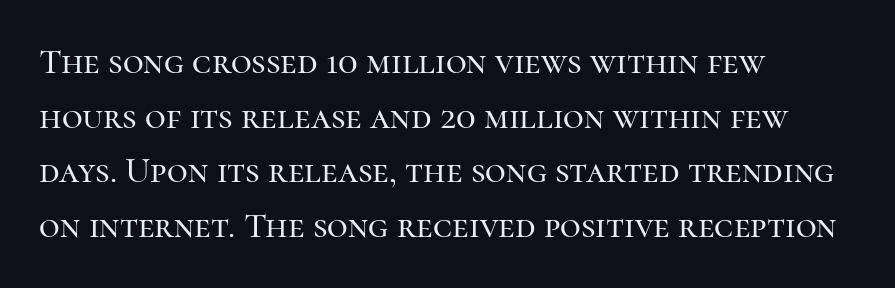
{"serif": "yes", "italic": "no", "width": "normal", "stroke_contrast": "high", "x_height": "medium", "monospaced": "no", "underline": "no", "align": "left", "line_spacing": "normal", "line_spacing_ratio": 1.52, "letter_spacing": "normal", "letter_spacing_em": 0.0, "glyph_px": 36}
